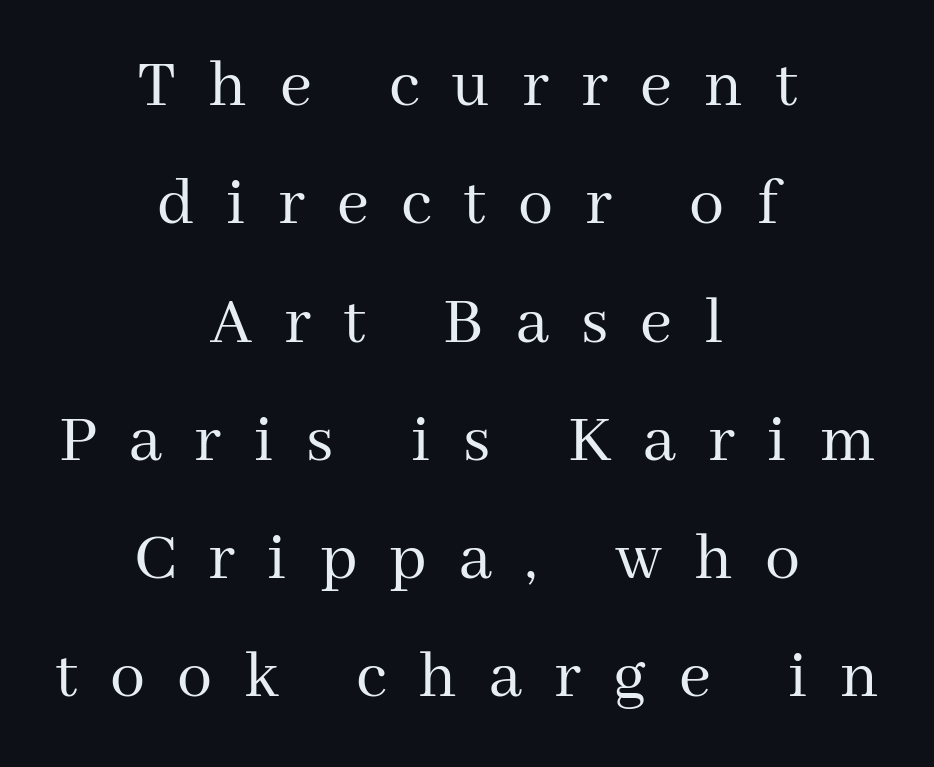
Q: Is the text bold? A: No.
Q: Is the text italic (slanted)? A: No, it is upright.
Q: Is the typeface a serif or a sans-serif typeface? A: Serif.
Q: Is the text underlined? A: No.
Q: How is the paragraph aligned? A: Centered.
Q: Is the spacing between letters normal or unusually wide? A: Unusually wide.
Q: Is the spacing between lines tight, normal or loose? A: Normal.
Q: Width (condensed, normal, or wide)? A: Normal.
Q: Stroke contrast? A: Medium.
Q: x-height? A: Medium.
Q: Monospaced? A: No.
